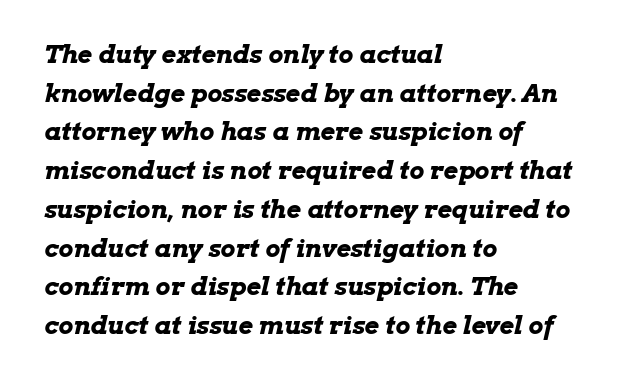
The image shows 25 px bold type, italic (leaning right); set left-aligned, normal line spacing (1.55x), normal letter spacing, not underlined.
